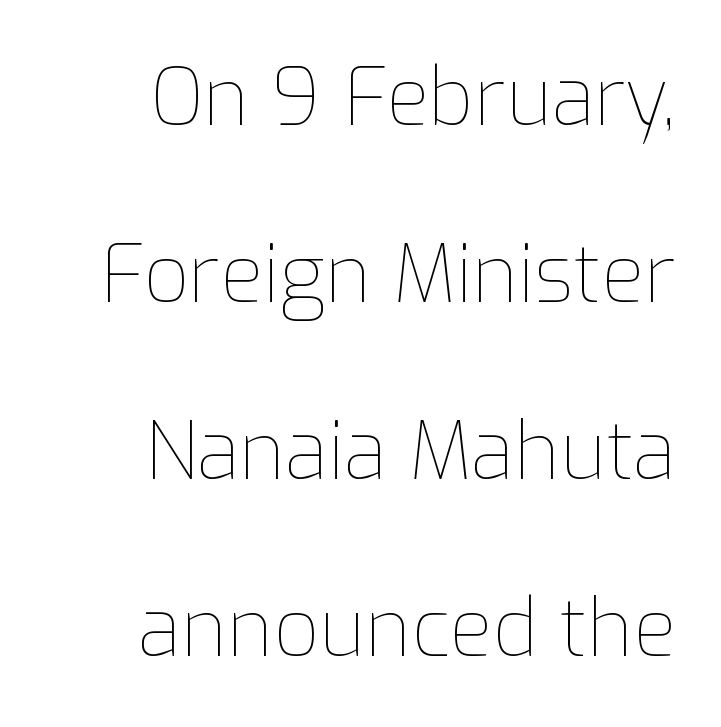
The image shows 79 px thin type, upright; set right-aligned, loose line spacing (2.24x), normal letter spacing, not underlined; low stroke contrast and a medium x-height.
